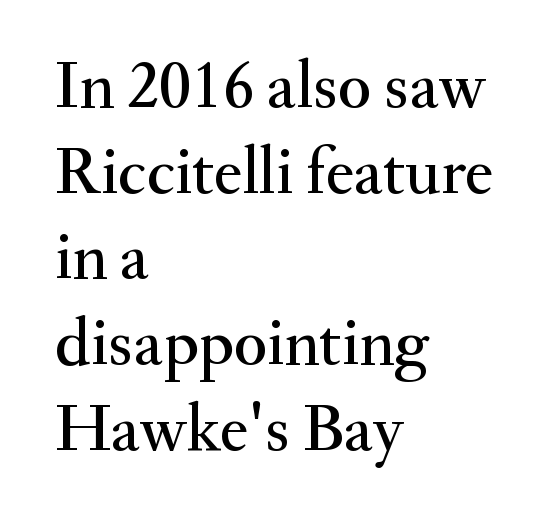
{"serif": "yes", "italic": "no", "width": "normal", "stroke_contrast": "medium", "x_height": "small", "monospaced": "no", "underline": "no", "align": "left", "line_spacing": "normal", "line_spacing_ratio": 1.26, "letter_spacing": "normal", "letter_spacing_em": 0.0, "glyph_px": 68}
